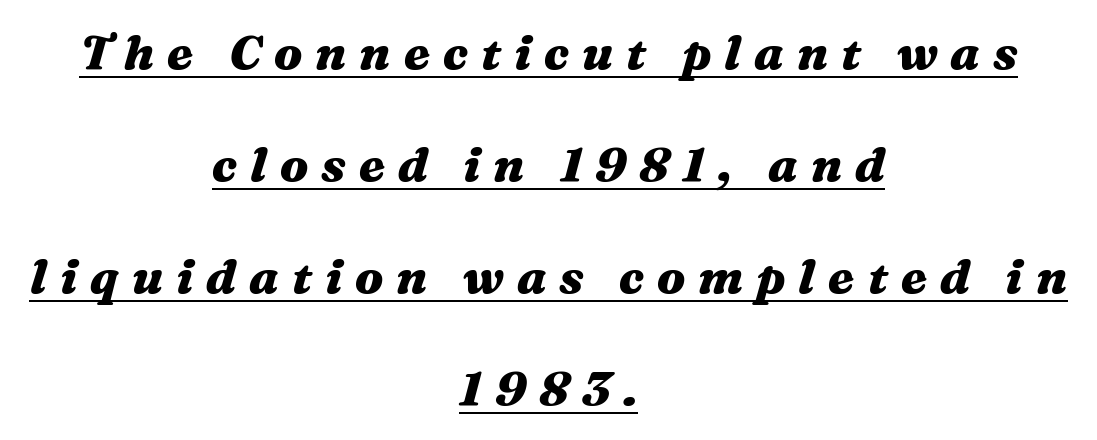
The image shows 48 px heavy, wide type, italic (leaning right); set centered, loose line spacing (2.33x), unusually wide letter spacing (+0.27 em), underlined; medium stroke contrast and a medium x-height.
